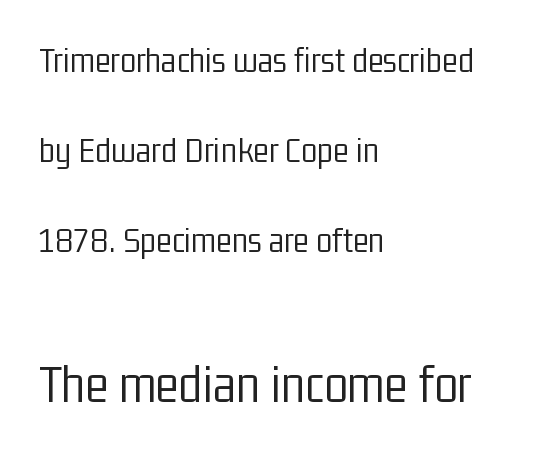
Observe the ordinary spacing: letters are neighbours, not strangers. Compare the two chunks: the lower has the greater cap height. A bare baseline throughout the passage. Are there feet on the stems? There aren't — it's a sans.
